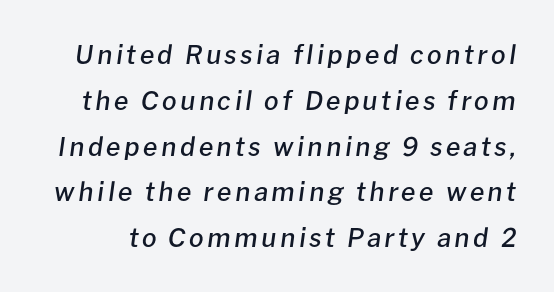
{"italic": "yes", "lean": "right", "slant_degrees": 8, "bold": "semi", "underline": "no", "line_spacing_ratio": 1.76, "glyph_px": 26}
